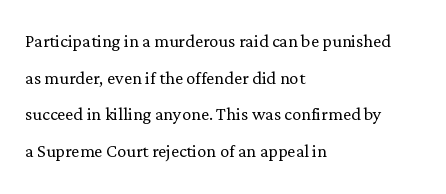
The image shows 23 px text type, upright; set left-aligned, normal line spacing (1.59x), normal letter spacing, not underlined.
